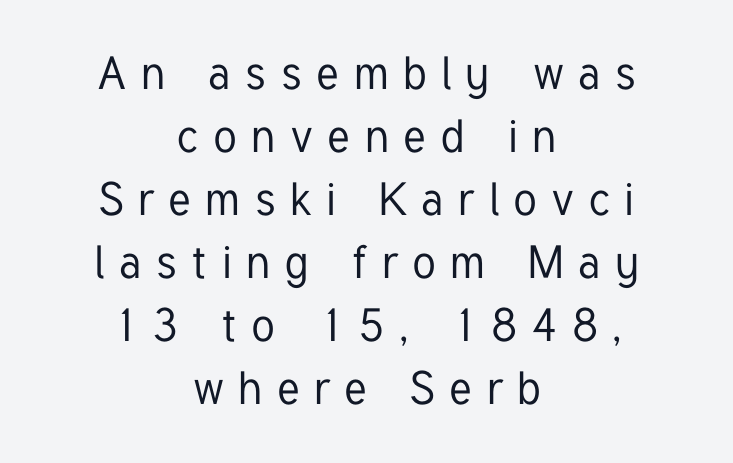
Here the designer chose a conventional face with non-uniform glyph widths. Honestly, there is no underline to notice here at all. The letterforms stand isolated, each surrounded by extra space. If you drew a line through each stem, it would be perfectly vertical. The glyphs in this specimen are sans serif.
